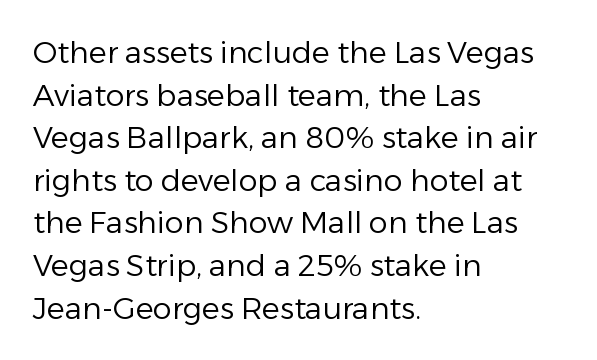
Q: Is the text bold? A: No.
Q: Is the text italic (slanted)? A: No, it is upright.
Q: Is the typeface a serif or a sans-serif typeface? A: Sans-serif.
Q: Is the text underlined? A: No.
Q: How is the paragraph aligned? A: Left-aligned.
Q: Is the spacing between letters normal or unusually wide? A: Normal.
Q: Is the spacing between lines tight, normal or loose? A: Normal.
Q: Width (condensed, normal, or wide)? A: Normal.
Q: Stroke contrast? A: Low.
Q: x-height? A: Medium.
Q: Monospaced? A: No.
